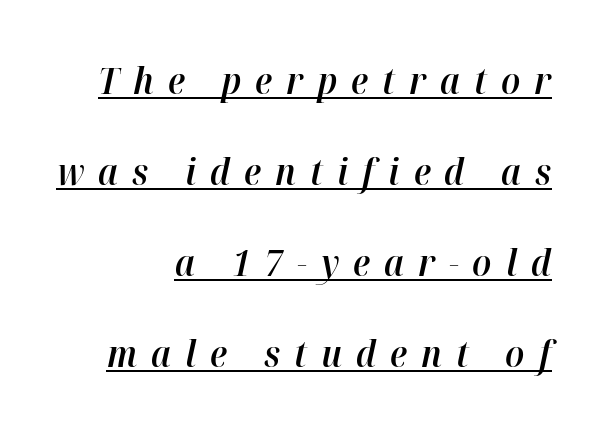
Q: Is the text bold? A: Semi-bold.
Q: Is the text italic (slanted)? A: Yes, it leans right by about 12 degrees.
Q: Is the text underlined? A: Yes.
Q: How is the paragraph aligned? A: Right-aligned.
Q: Is the spacing between letters normal or unusually wide? A: Unusually wide.
Q: Is the spacing between lines tight, normal or loose? A: Loose.
Q: Width (condensed, normal, or wide)? A: Normal.
Q: Stroke contrast? A: High.
Q: x-height? A: Medium.
Q: Monospaced? A: No.
